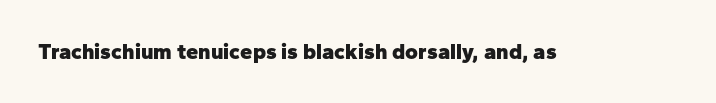
Short note: letters normally spaced. Words float on clear page, feet unadorned. The letters stand upright; this is a roman face. Heavy, bold letterforms.
